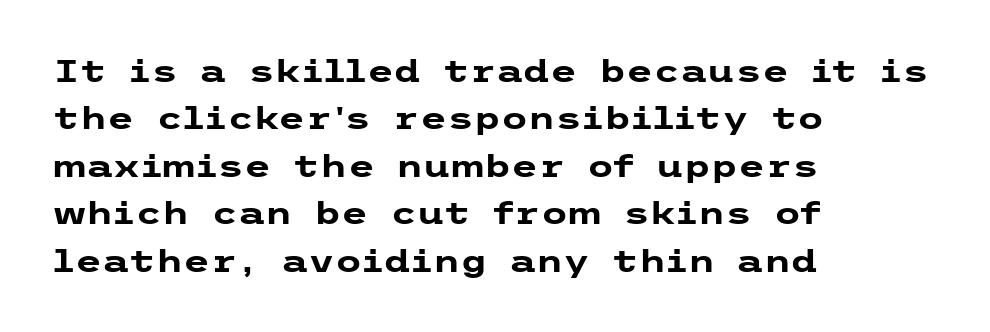
The image shows 31 px heavy, wide sans-serif type, upright; set left-aligned, normal line spacing (1.53x), normal letter spacing, not underlined; low stroke contrast and a medium x-height.
